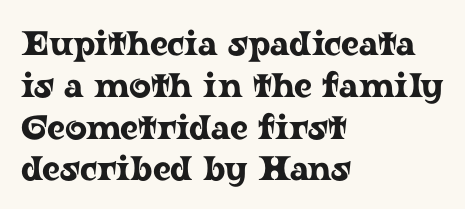
Visually the block forms a straight wall on the left and a jagged coastline on the right. Little horizontal feet cap the strokes, marking this as serif type. Proportional: the letters do not fall into vertical columns. A typesetter would call this zero additional tracking.
